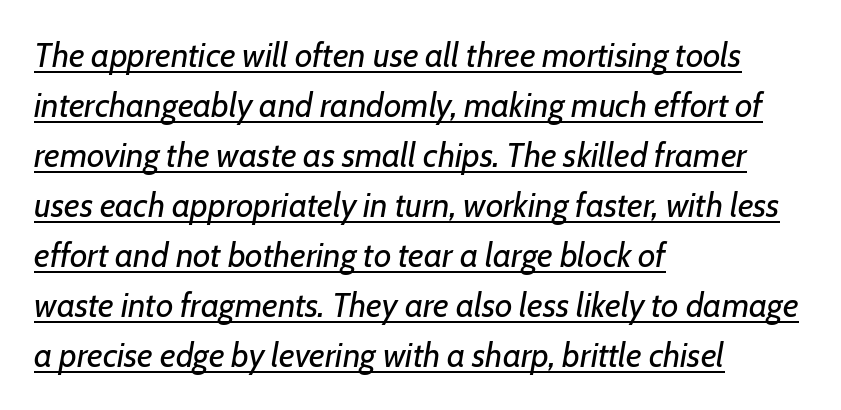
Q: Is the text bold? A: No.
Q: Is the text italic (slanted)? A: Yes, it leans right by about 7 degrees.
Q: Is the text underlined? A: Yes.
Q: How is the paragraph aligned? A: Left-aligned.
Q: Is the spacing between letters normal or unusually wide? A: Normal.
Q: Is the spacing between lines tight, normal or loose? A: Normal.
Q: Width (condensed, normal, or wide)? A: Normal.
Q: Stroke contrast? A: Low.
Q: x-height? A: Medium.
Q: Monospaced? A: No.
